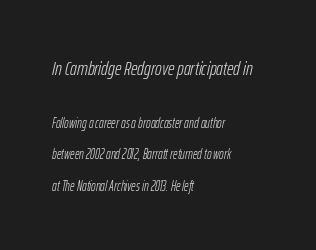
Q: Is the text bold? A: No.
Q: Is the text italic (slanted)? A: Yes, it leans right by about 12 degrees.
Q: Is the text underlined? A: No.
Q: How is the paragraph aligned? A: Left-aligned.
Q: Is the spacing between letters normal or unusually wide? A: Normal.
Q: Is the spacing between lines tight, normal or loose? A: Loose.
Q: Which block of text is set in a larger size, the first (top) or the second (bottom)? A: The first (top) one.
